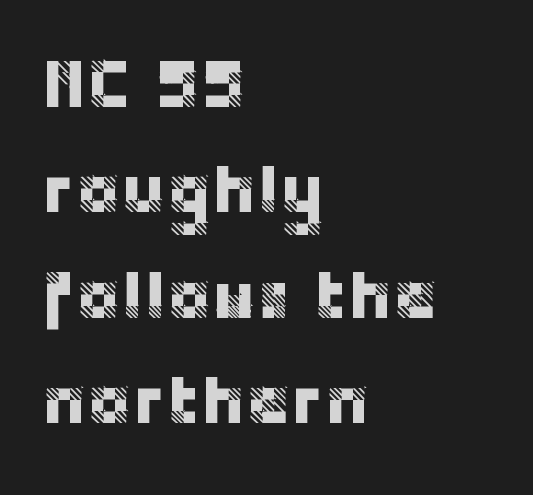
{"serif": "no", "italic": "no", "width": "normal", "stroke_contrast": "low", "x_height": "large", "monospaced": "no", "underline": "no", "align": "left", "line_spacing": "normal", "line_spacing_ratio": 1.55, "letter_spacing": "normal", "letter_spacing_em": 0.0, "glyph_px": 68}
